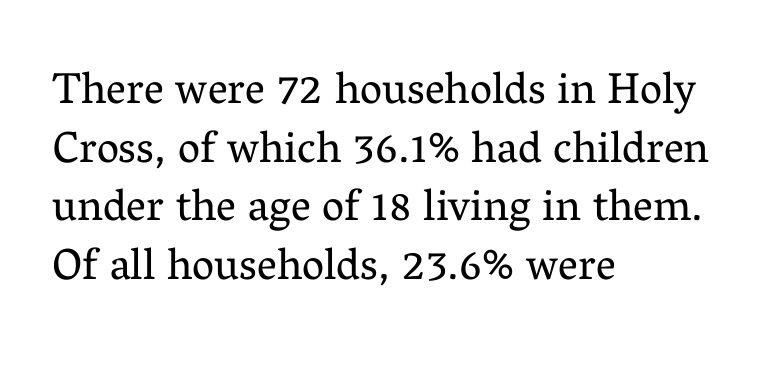
{"serif": "yes", "italic": "no", "bold": "no", "weight": "regular", "width": "normal", "stroke_contrast": "medium", "x_height": "medium", "monospaced": "no", "underline": "no", "align": "left", "line_spacing": "normal", "line_spacing_ratio": 1.33, "letter_spacing": "normal", "letter_spacing_em": 0.0, "glyph_px": 44}
